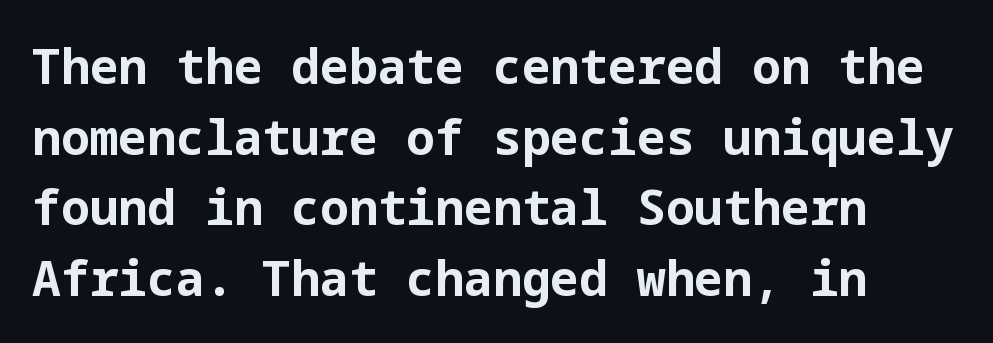
Decoration check: the copy has no underline. The tracking reads as untouched default to a designer's eye. Leftover space on each line is placed entirely after the last word. The text was rendered using a sans face with plain stroke endings. Regarding leading, the lines here are spaced in the standard way. What weight is shown? A full bold with thick strokes.
